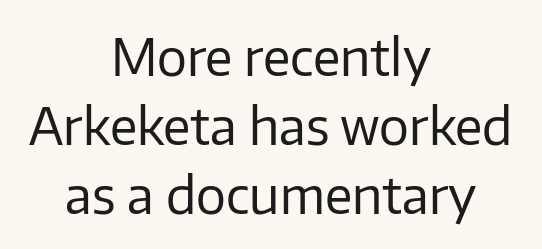
{"serif": "no", "italic": "no", "bold": "no", "weight": "regular", "width": "normal", "stroke_contrast": "low", "x_height": "medium", "monospaced": "no", "underline": "no", "align": "center", "line_spacing": "normal", "line_spacing_ratio": 1.38, "letter_spacing": "normal", "letter_spacing_em": 0.0, "glyph_px": 50}
